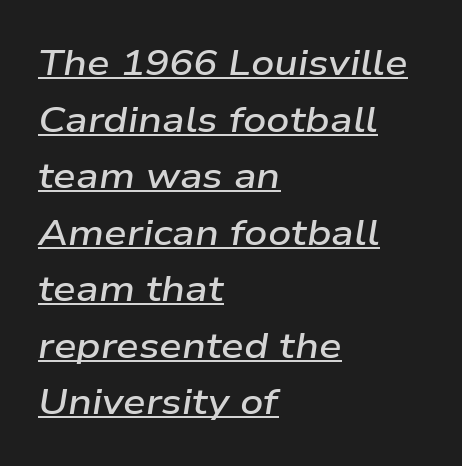
The image shows 36 px semibold, wide type, italic (leaning right); set left-aligned, normal line spacing (1.57x), normal letter spacing, underlined; low stroke contrast and a medium x-height.
